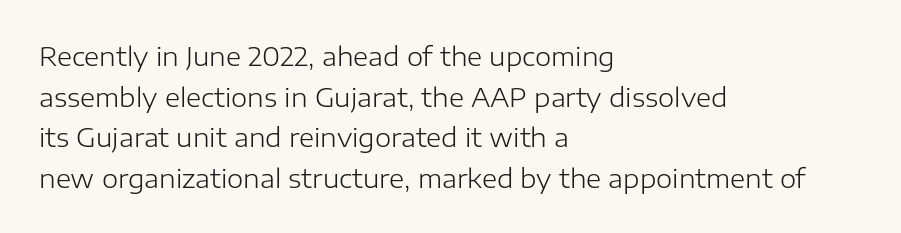
The zone under the glyphs is completely vacant. Letters have the restrained weight of plain body copy at most. Line beginnings align vertically; line endings do not. The gaps between neighbouring characters are ordinary and unremarkable.
